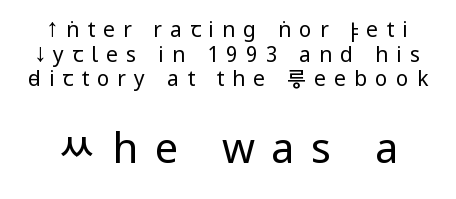
Q: Is the text bold? A: No.
Q: Is the text italic (slanted)? A: No, it is upright.
Q: Is the typeface a serif or a sans-serif typeface? A: Sans-serif.
Q: Is the text underlined? A: No.
Q: Is the spacing between letters normal or unusually wide? A: Unusually wide.
Q: Which block of text is set in a larger size, the first (top) or the second (bottom)? A: The second (bottom) one.
Q: Width (condensed, normal, or wide)? A: Condensed.
Q: Stroke contrast? A: Low.
